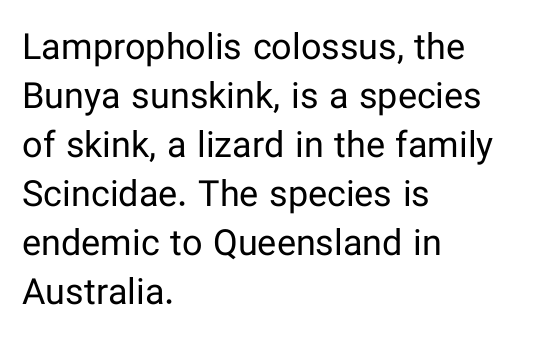
The lines sit at an ordinary, default distance from one another. The area under the type is left untouched. Visually the block forms a straight wall on the left and a jagged coastline on the right. Tracking here is standard; glyphs follow each other at the usual distance.
